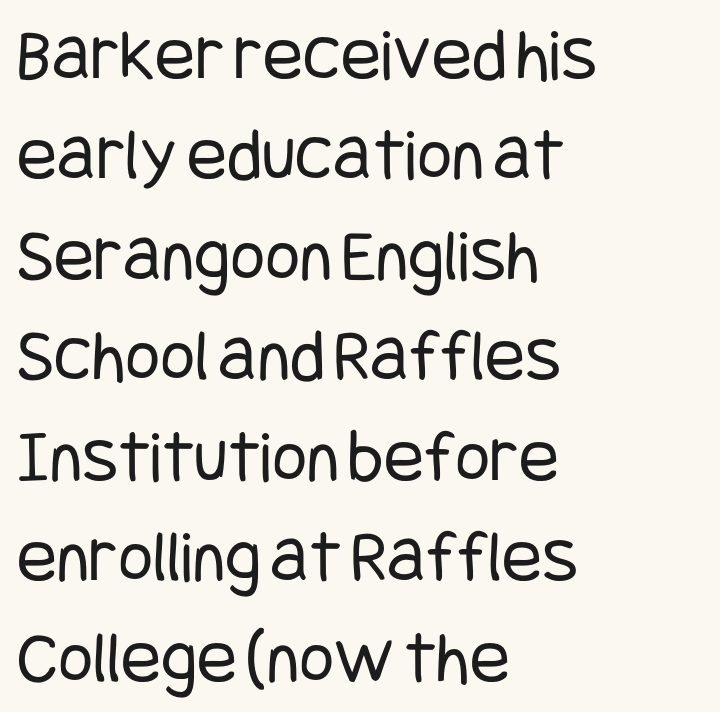
Q: Is the text bold? A: No.
Q: Is the text italic (slanted)? A: No, it is upright.
Q: Is the typeface a serif or a sans-serif typeface? A: Sans-serif.
Q: Is the text underlined? A: No.
Q: How is the paragraph aligned? A: Left-aligned.
Q: Is the spacing between letters normal or unusually wide? A: Normal.
Q: Is the spacing between lines tight, normal or loose? A: Normal.
Q: Width (condensed, normal, or wide)? A: Condensed.
Q: Stroke contrast? A: Low.
Q: x-height? A: Large.
